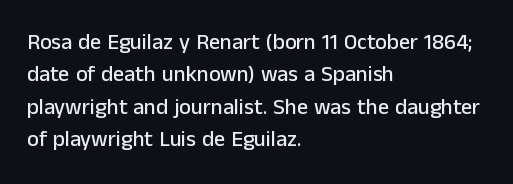
Bare-footed words on every line. The space between consecutive lines is moderate. Caption: standard tracking, unaltered. The lettering holds an erect, upright posture throughout. The text block is weighted toward the left margin, trailing off unevenly rightward.
